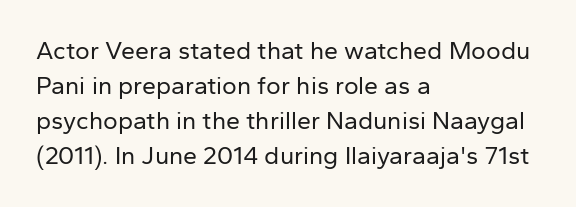
The image shows 25 px text type, upright; set left-aligned, normal line spacing (1.4x), normal letter spacing, not underlined.
